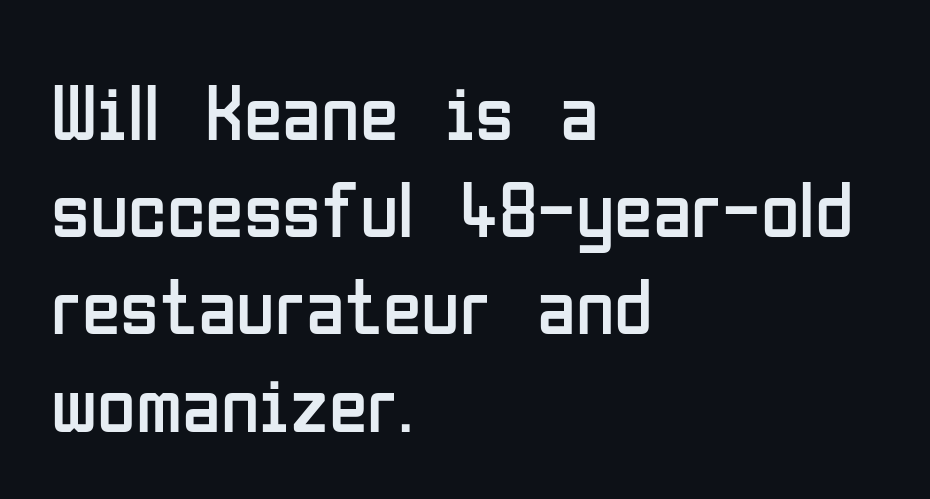
The baseline area is clear. The letterforms sit shoulder to shoulder at normal distance. Is this a sans? Yes — the strokes have no serifs. Character widths vary here, with narrow letters taking less room than wide ones.
